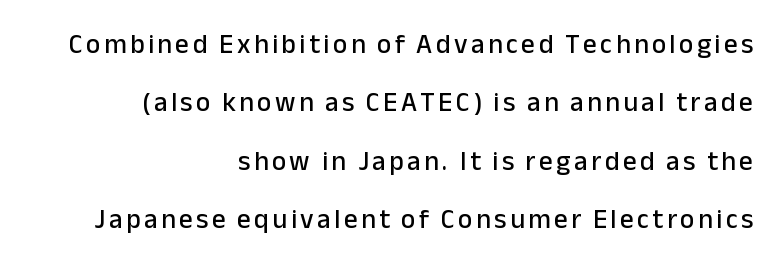
Q: Is the text italic (slanted)? A: No, it is upright.
Q: Is the text underlined? A: No.
Q: How is the paragraph aligned? A: Right-aligned.
Q: Is the spacing between lines tight, normal or loose? A: Loose.
